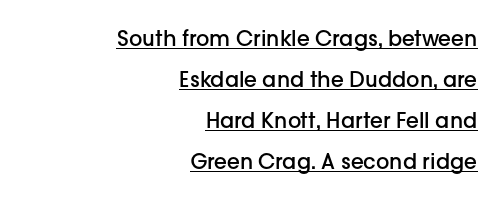
The image shows 21 px text type, upright; set right-aligned, loose line spacing (1.96x), normal letter spacing, underlined.
